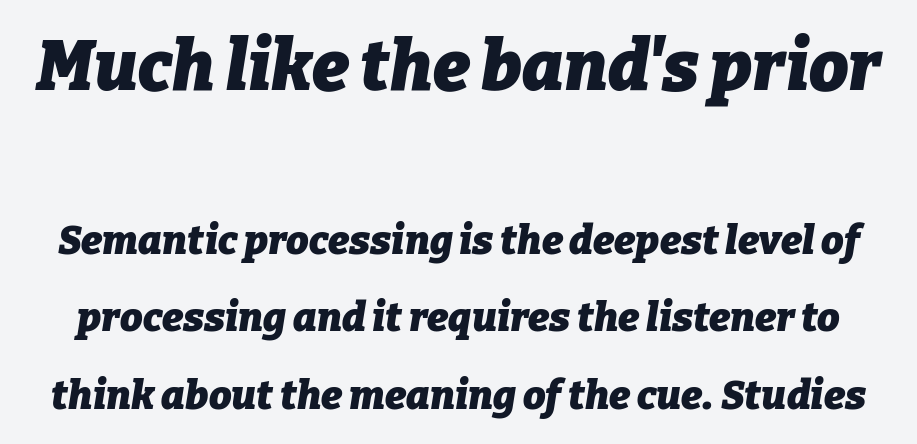
Q: Is the text bold? A: Yes.
Q: Is the text italic (slanted)? A: Yes, it leans right by about 9 degrees.
Q: Is the text underlined? A: No.
Q: Is the spacing between letters normal or unusually wide? A: Normal.
Q: Is the spacing between lines tight, normal or loose? A: Loose.
Q: Which block of text is set in a larger size, the first (top) or the second (bottom)? A: The first (top) one.
Q: Width (condensed, normal, or wide)? A: Normal.
Q: Stroke contrast? A: Low.
Q: x-height? A: Medium.
Q: Monospaced? A: No.
